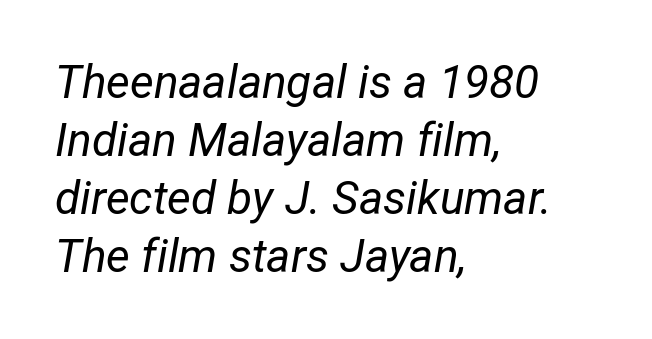
Q: Is the text bold? A: No.
Q: Is the text italic (slanted)? A: Yes, it leans right by about 12 degrees.
Q: Is the text underlined? A: No.
Q: How is the paragraph aligned? A: Left-aligned.
Q: Is the spacing between letters normal or unusually wide? A: Normal.
Q: Is the spacing between lines tight, normal or loose? A: Normal.
Q: Width (condensed, normal, or wide)? A: Condensed.
Q: Stroke contrast? A: Low.
Q: x-height? A: Medium.
Q: Monospaced? A: No.
